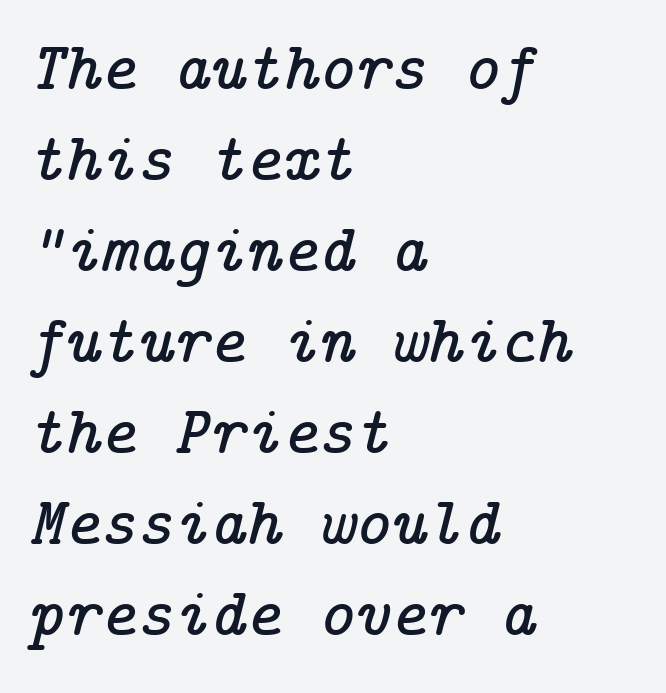
The image shows 69 px serif type, italic (leaning right); set left-aligned, normal line spacing (1.32x), normal letter spacing, not underlined; low stroke contrast and a medium x-height.
